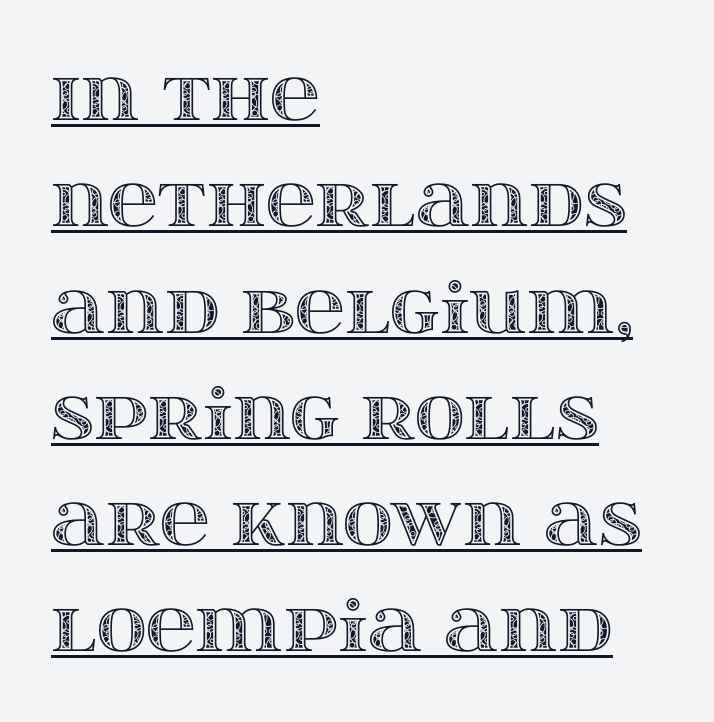
Default kerning and tracking; the words read as compact shapes. Honestly, the underline is the first thing you notice here. The block of text has a typical density, with ordinary space between rows. The rag falls on the right side of this text block. The rendering uses natural spacing where letterforms have individual widths. A roman cut, with each character standing at attention.
